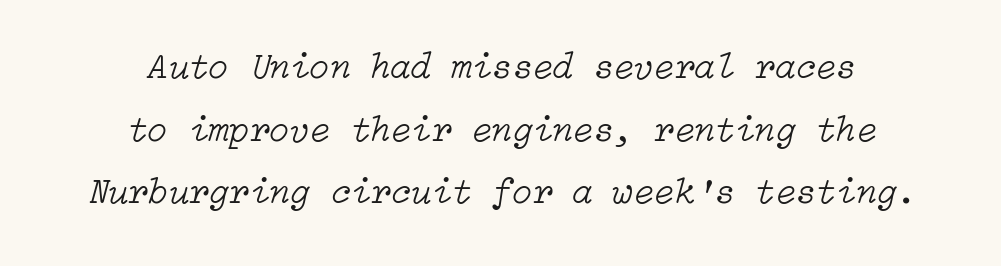
The image shows 37 px light type, italic (leaning right); set centered, normal line spacing (1.69x), normal letter spacing, not underlined; low stroke contrast and a medium x-height.
